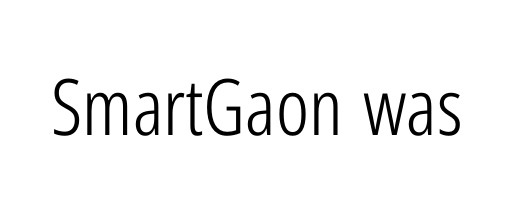
The image shows 78 px light, condensed sans-serif type, upright; set normal letter spacing, not underlined; low stroke contrast and a medium x-height.
